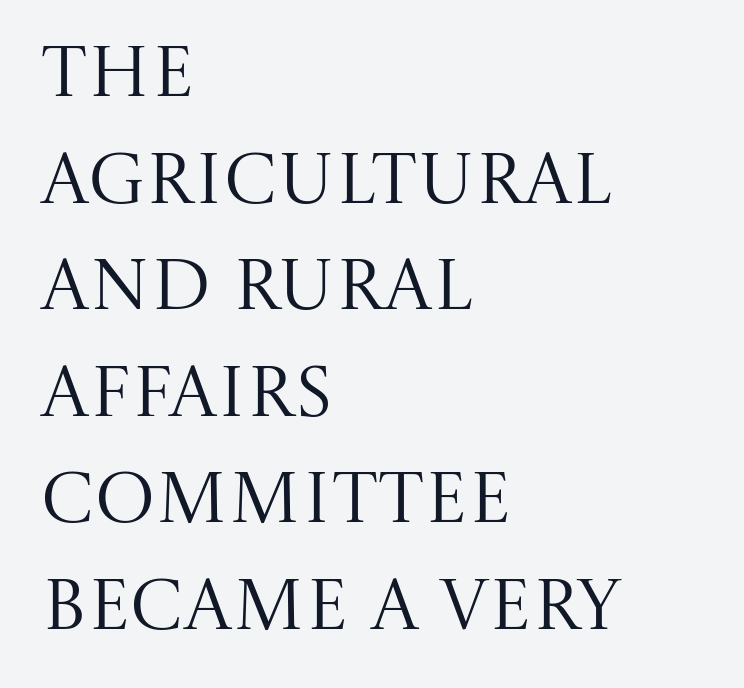
Examine the stroke ends and you'll spot serifs. This sample uses an upright cut, with every glyph sitting square on the baseline. Summary of weight: not heavy and not bold. Casual observation: everything's shoved over to the left. A typesetter would call this proportional, since set widths differ per character. Rows of type keep a routine distance in the vertical direction.
